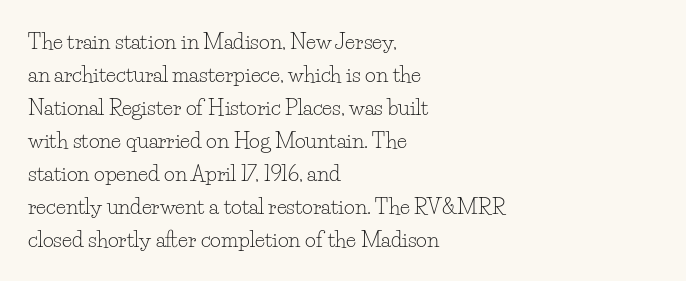
No italicization has been applied; the sample stays upright. This rendering features lettering with no underline. Summary of weight: not heavy and not bold. The typesetter chose a ragged-right arrangement here. The vertical gap from one line to the next is medium.
